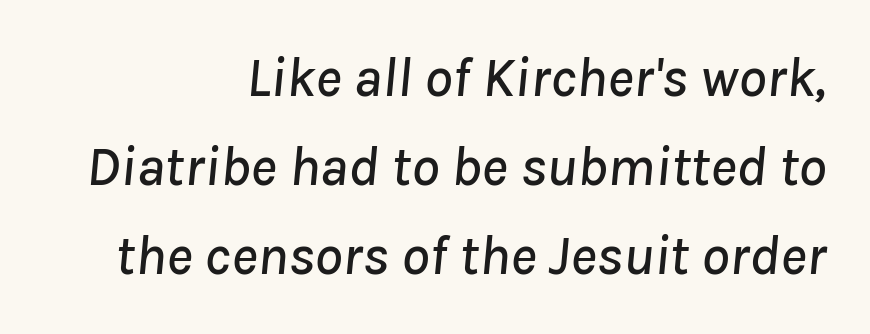
Q: Is the text italic (slanted)? A: Yes, it leans right by about 8 degrees.
Q: Is the text underlined? A: No.
Q: How is the paragraph aligned? A: Right-aligned.
Q: Is the spacing between letters normal or unusually wide? A: Normal.
Q: Is the spacing between lines tight, normal or loose? A: Normal.
Q: Width (condensed, normal, or wide)? A: Normal.
Q: Stroke contrast? A: Low.
Q: x-height? A: Medium.
Q: Monospaced? A: No.
